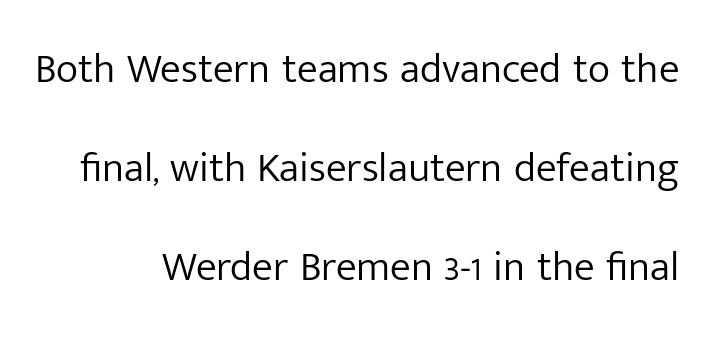
{"serif": "no", "italic": "no", "bold": "no", "weight": "light", "width": "normal", "stroke_contrast": "low", "x_height": "medium", "monospaced": "no", "underline": "no", "align": "right", "line_spacing": "loose", "line_spacing_ratio": 2.36, "letter_spacing": "normal", "letter_spacing_em": 0.0, "glyph_px": 42}
